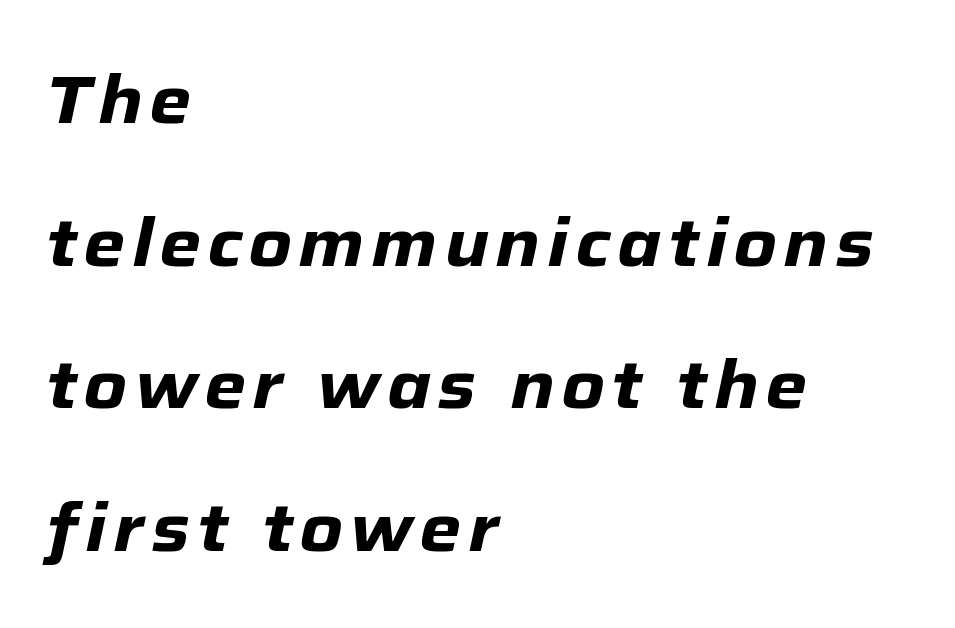
Q: Is the text bold? A: Yes.
Q: Is the text italic (slanted)? A: Yes, it leans right by about 12 degrees.
Q: Is the text underlined? A: No.
Q: How is the paragraph aligned? A: Left-aligned.
Q: Is the spacing between lines tight, normal or loose? A: Loose.
Q: Width (condensed, normal, or wide)? A: Normal.
Q: Stroke contrast? A: Low.
Q: x-height? A: Medium.
Q: Monospaced? A: No.
